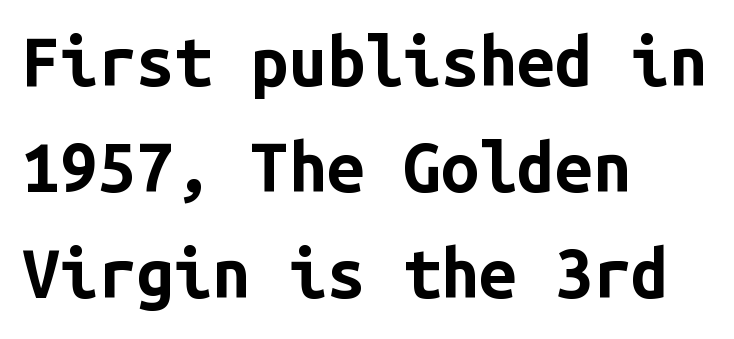
The image shows 68 px bold sans-serif type, upright, monospaced; set left-aligned, normal line spacing (1.56x), normal letter spacing, not underlined; low stroke contrast and a medium x-height.
